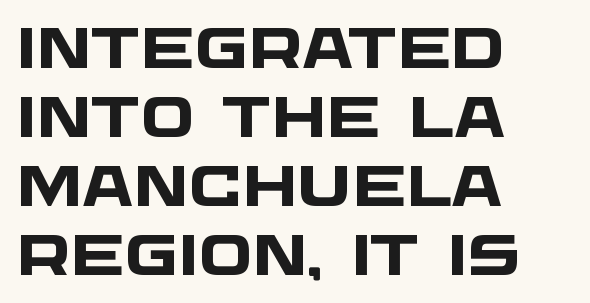
The passage is arranged the way most books set body copy — flush left. Here the glyphs are tracked normally, forming tight word shapes. The glyphs have the mass of a bold cut. Quick note: underline off. Font category for this specimen: sans-serif. This sample has the flowing, uneven cadence of proportional lettering.
